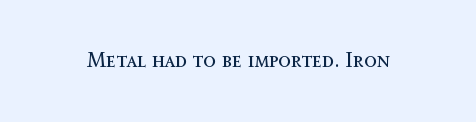
Q: Is the text bold? A: No.
Q: Is the text italic (slanted)? A: No, it is upright.
Q: Is the text underlined? A: No.
Q: Is the spacing between letters normal or unusually wide? A: Normal.
